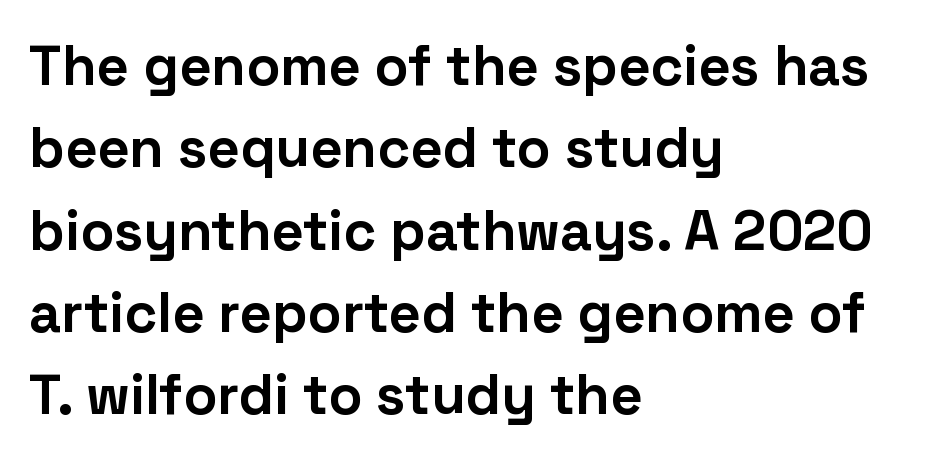
Its strokes are broad and dark, the hallmark of bold type. The designer went with a sans here, leaving each stem footless. The passage shown is typed in a proportional face where columns would drift. The space directly below the letters is spotless.
